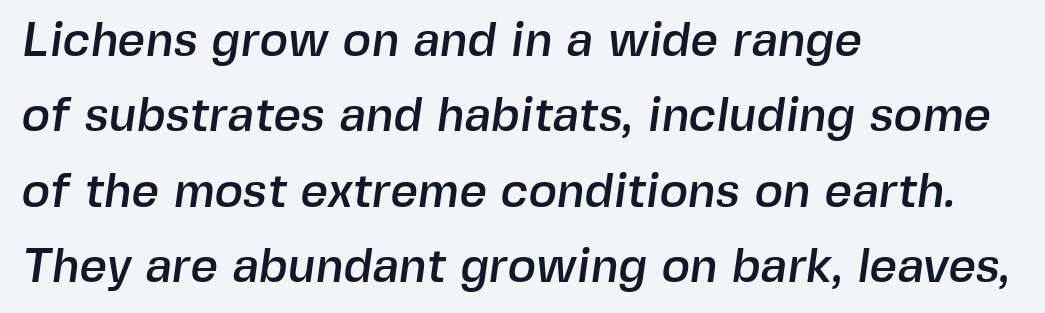
{"serif": "no", "width": "normal", "x_height": "medium", "monospaced": "no", "underline": "no", "align": "left", "line_spacing": "normal", "line_spacing_ratio": 1.57, "letter_spacing": "normal", "letter_spacing_em": 0.0, "glyph_px": 48}
